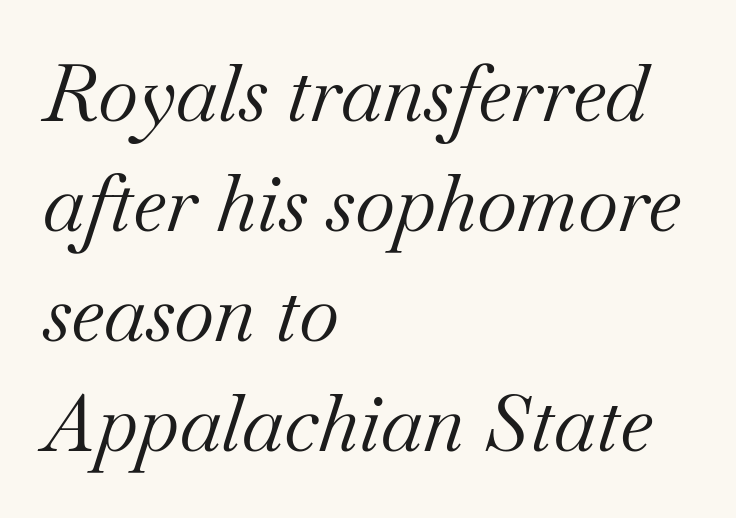
Compared with a centered layout, this one pins lines to the left instead. Proportional: the letters do not fall into vertical columns. Style check: oblique. This sample keeps an unexceptional amount of space between lines. Yep, those are serifs on the letters.
